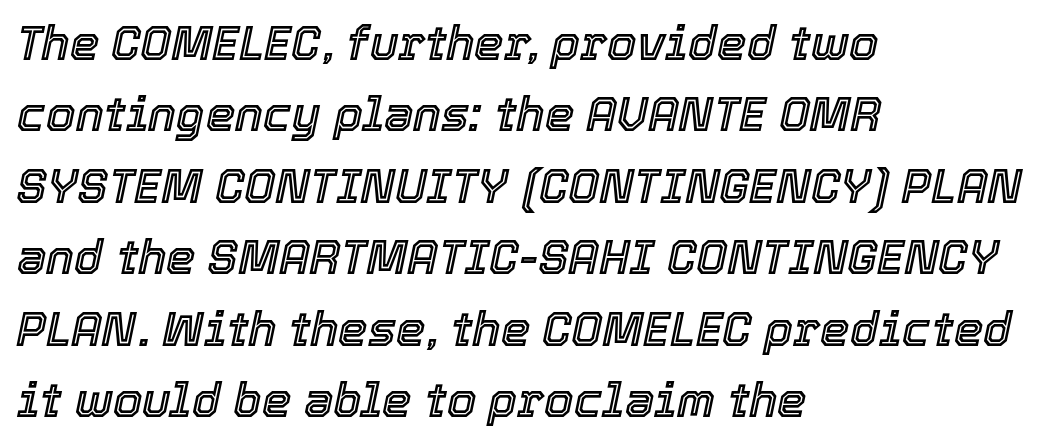
Has an underline been added? It has not. Tracking value appears to be zero — textbook default spacing. The letters advance in unequal steps, a hallmark of proportional type. Summary of vertical rhythm: regular, with standard interline spacing.
